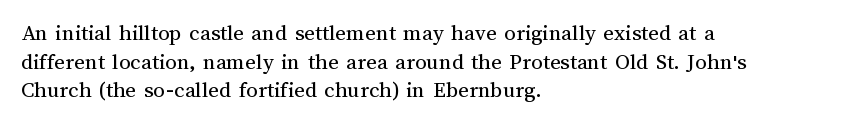
{"italic": "no", "bold": "no", "underline": "no", "align": "left", "line_spacing_ratio": 1.24, "letter_spacing": "normal", "letter_spacing_em": 0.0, "glyph_px": 23}
